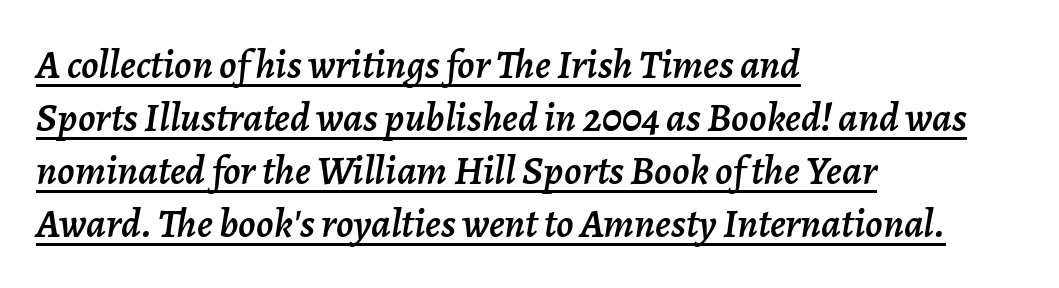
Q: Is the text italic (slanted)? A: Yes, it leans right by about 7 degrees.
Q: Is the text underlined? A: Yes.
Q: How is the paragraph aligned? A: Left-aligned.
Q: Is the spacing between letters normal or unusually wide? A: Normal.
Q: Is the spacing between lines tight, normal or loose? A: Normal.
Q: Width (condensed, normal, or wide)? A: Normal.
Q: Stroke contrast? A: Low.
Q: x-height? A: Medium.
Q: Monospaced? A: No.
